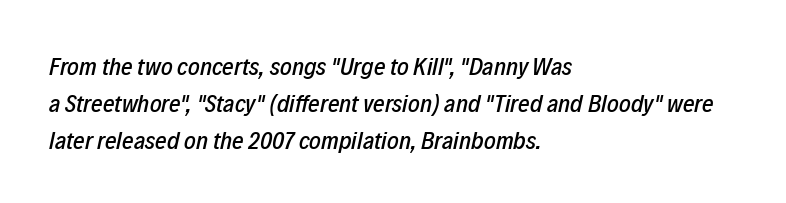
Q: Is the text italic (slanted)? A: Yes, it leans right by about 12 degrees.
Q: Is the text underlined? A: No.
Q: How is the paragraph aligned? A: Left-aligned.
Q: Is the spacing between letters normal or unusually wide? A: Normal.
Q: Is the spacing between lines tight, normal or loose? A: Normal.
